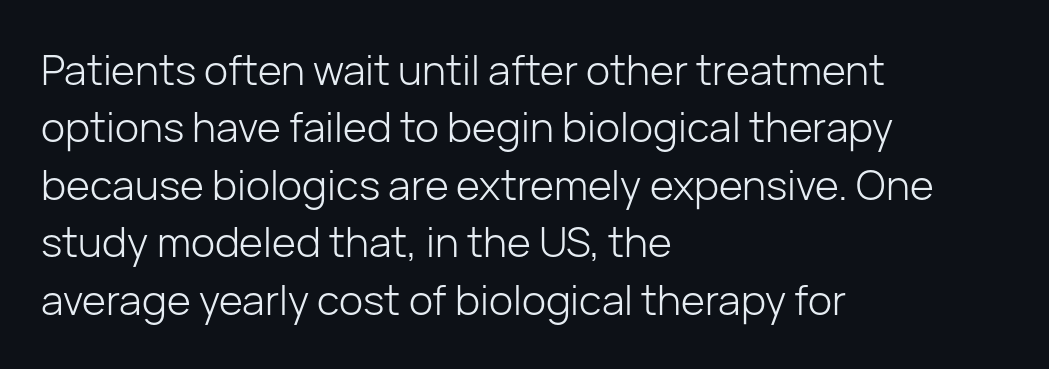
The letterforms sit at book weight or below. Inter-character spacing is left at the font's built-in metrics. This is the regular roman posture of the typeface. This is sans-serif lettering, the kind often seen on screens and signage. Descenders are the only things crossing below the line.
